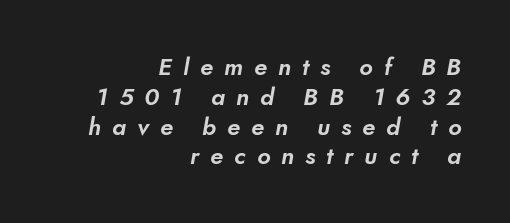
Just letters on the line, the space beneath them empty. What stands out about the letter spacing? Its width — letters are far apart. Visually the block forms a straight wall on the right and a jagged coastline on the left.
